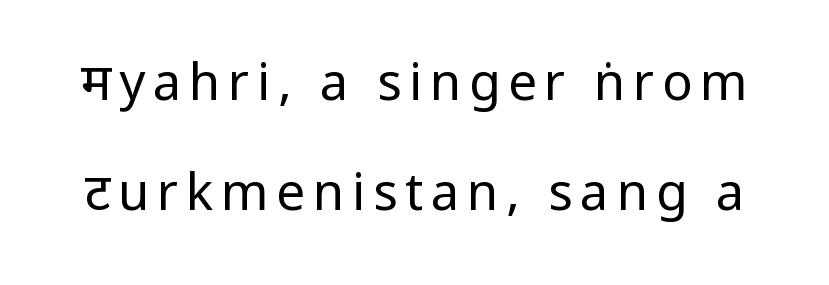
{"serif": "no", "italic": "no", "bold": "no", "weight": "regular", "width": "condensed", "stroke_contrast": "low", "underline": "no", "line_spacing": "loose", "line_spacing_ratio": 2.16, "glyph_px": 51}
